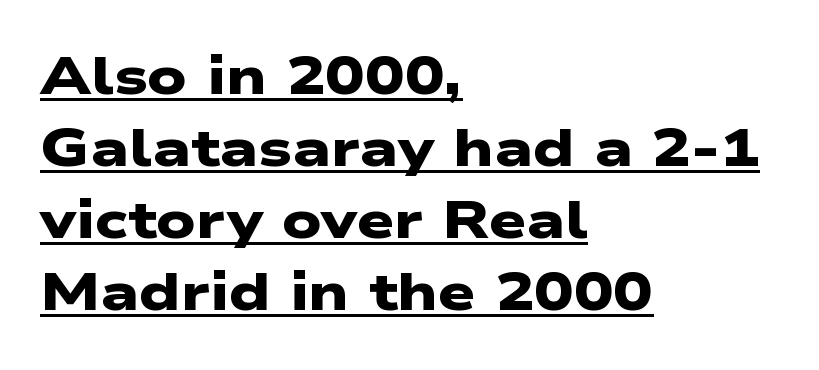
Reading down the column, the eye jumps a familiar distance to each next line. The passage shown has conventional tracking throughout. Do the characters align in a grid? No, the font is proportional. Set as a true bold cut, around the 700 mark. Casual observation: everything's shoved over to the left.
